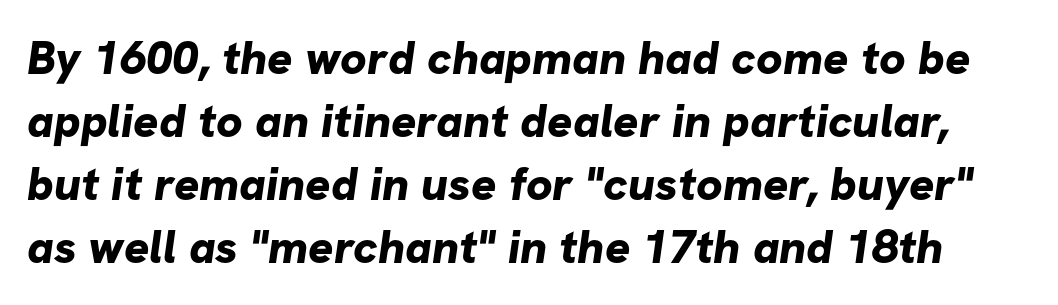
{"serif": "no", "bold": "yes", "weight": "bold", "width": "normal", "stroke_contrast": "low", "x_height": "medium", "monospaced": "no", "underline": "no", "line_spacing": "normal", "line_spacing_ratio": 1.34, "letter_spacing": "normal", "letter_spacing_em": 0.0, "glyph_px": 47}
